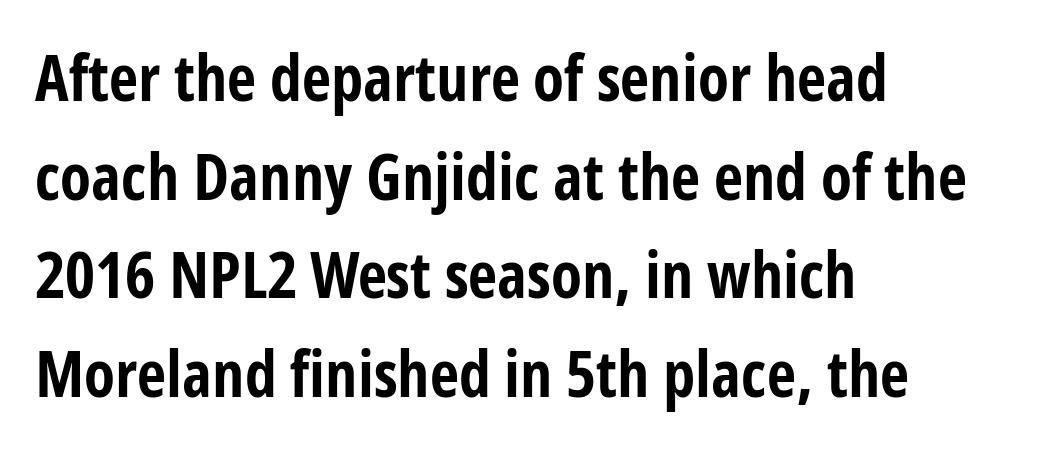
The lines are quadded left. Is there much room between lines? A standard amount, neither cramped nor airy. Nobody drew a line under any word here. Each letter keeps its own natural width here, so spacing adapts to shape.
